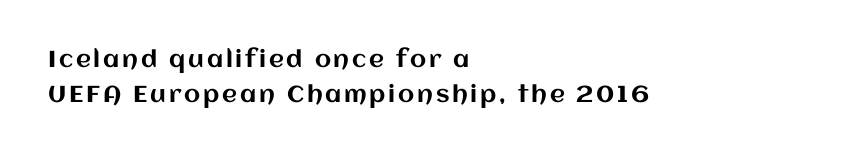
{"italic": "no", "underline": "no", "align": "left", "line_spacing": "normal", "line_spacing_ratio": 1.52, "glyph_px": 23}
